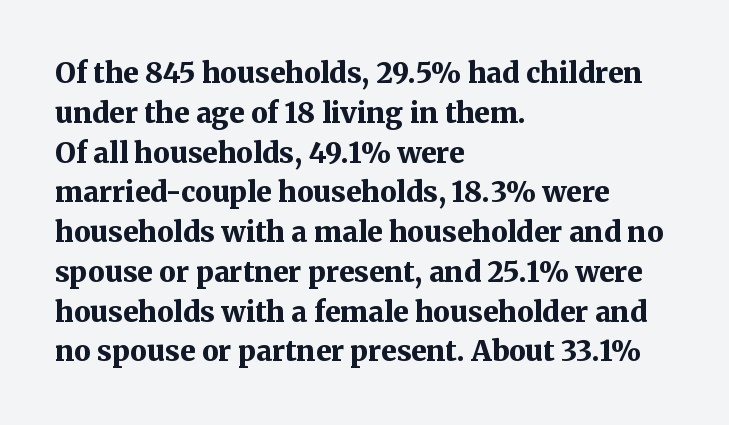
Q: Is the text bold? A: Yes.
Q: Is the text italic (slanted)? A: No, it is upright.
Q: Is the typeface a serif or a sans-serif typeface? A: Serif.
Q: Is the text underlined? A: No.
Q: How is the paragraph aligned? A: Left-aligned.
Q: Is the spacing between letters normal or unusually wide? A: Normal.
Q: Is the spacing between lines tight, normal or loose? A: Normal.
Q: Width (condensed, normal, or wide)? A: Normal.
Q: Stroke contrast? A: Medium.
Q: x-height? A: Medium.
Q: Monospaced? A: No.
